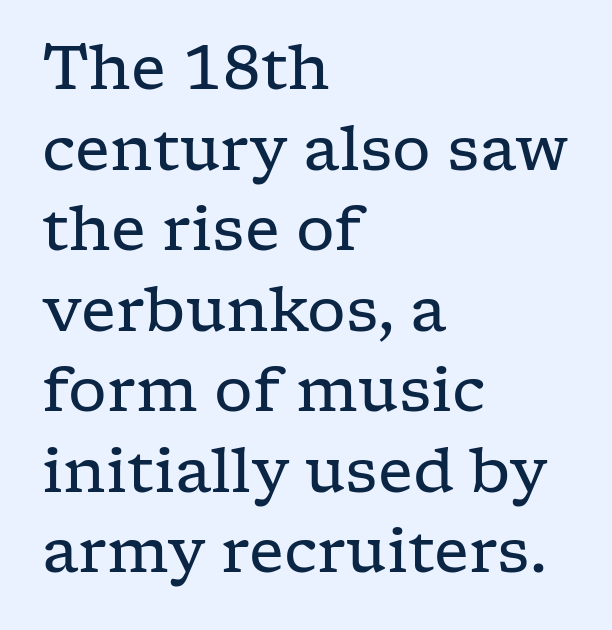
Q: Is the text bold? A: No.
Q: Is the text italic (slanted)? A: No, it is upright.
Q: Is the typeface a serif or a sans-serif typeface? A: Serif.
Q: Is the text underlined? A: No.
Q: How is the paragraph aligned? A: Left-aligned.
Q: Is the spacing between letters normal or unusually wide? A: Normal.
Q: Is the spacing between lines tight, normal or loose? A: Normal.
Q: Width (condensed, normal, or wide)? A: Wide.
Q: Stroke contrast? A: Low.
Q: x-height? A: Medium.
Q: Monospaced? A: No.
